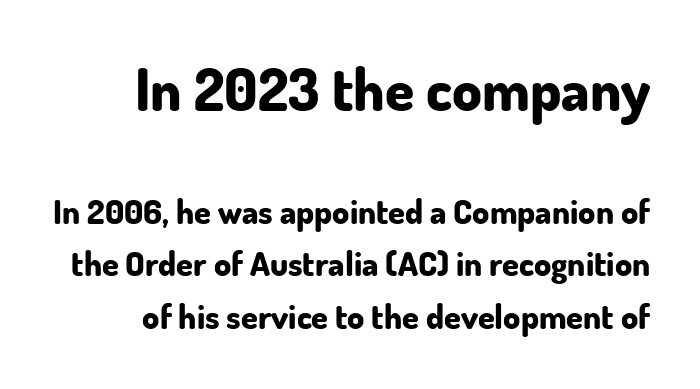
{"serif": "no", "italic": "no", "bold": "yes", "weight": "bold", "width": "normal", "stroke_contrast": "low", "x_height": "small", "monospaced": "no", "underline": "no", "line_spacing": "normal", "line_spacing_ratio": 1.55, "letter_spacing": "normal", "letter_spacing_em": 0.0, "larger_block": "first", "size_ratio": 1.74, "glyph_px": 59}
